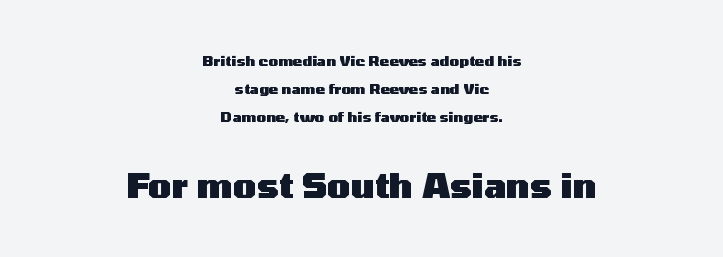
The image shows 34 px heavy, wide sans-serif type, upright; set centered, loose line spacing (2.01x), normal letter spacing, not underlined; the second (bottom) block is 2.43x larger; medium stroke contrast and a medium x-height.
